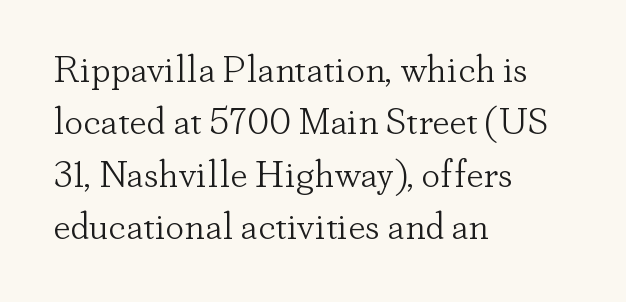
Q: Is the text bold? A: No.
Q: Is the text italic (slanted)? A: No, it is upright.
Q: Is the typeface a serif or a sans-serif typeface? A: Serif.
Q: Is the text underlined? A: No.
Q: How is the paragraph aligned? A: Left-aligned.
Q: Is the spacing between letters normal or unusually wide? A: Normal.
Q: Is the spacing between lines tight, normal or loose? A: Normal.
Q: Width (condensed, normal, or wide)? A: Normal.
Q: Stroke contrast? A: Low.
Q: x-height? A: Small.
Q: Monospaced? A: No.
